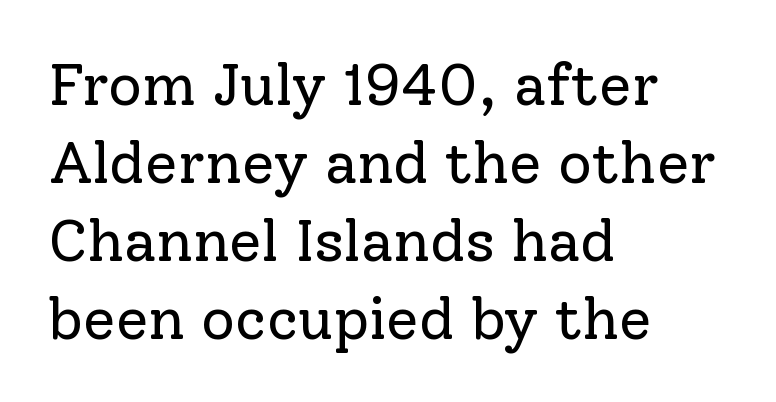
Q: Is the text bold? A: No.
Q: Is the text italic (slanted)? A: No, it is upright.
Q: Is the typeface a serif or a sans-serif typeface? A: Serif.
Q: Is the text underlined? A: No.
Q: How is the paragraph aligned? A: Left-aligned.
Q: Is the spacing between letters normal or unusually wide? A: Normal.
Q: Is the spacing between lines tight, normal or loose? A: Normal.
Q: Width (condensed, normal, or wide)? A: Normal.
Q: Stroke contrast? A: Low.
Q: x-height? A: Medium.
Q: Monospaced? A: No.
